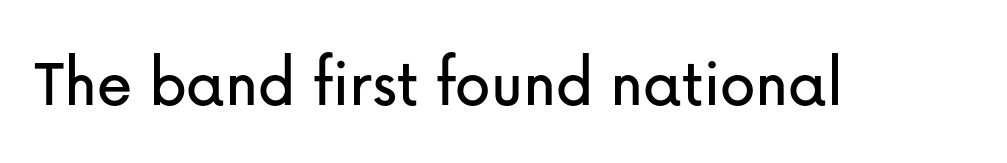
The image shows 71 px sans-serif type, upright; set normal letter spacing, not underlined; low stroke contrast and a medium x-height.
